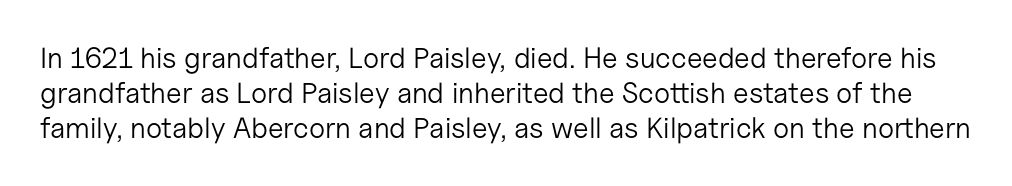
The image shows 29 px light sans-serif type, upright; set line spacing 1.21x, normal letter spacing, not underlined; low stroke contrast and a medium x-height.
